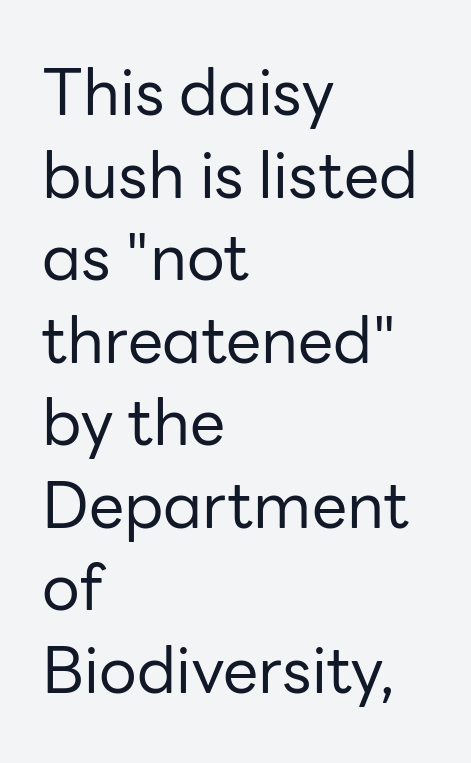
Q: Is the text bold? A: No.
Q: Is the text italic (slanted)? A: No, it is upright.
Q: Is the typeface a serif or a sans-serif typeface? A: Sans-serif.
Q: Is the text underlined? A: No.
Q: How is the paragraph aligned? A: Left-aligned.
Q: Is the spacing between letters normal or unusually wide? A: Normal.
Q: Is the spacing between lines tight, normal or loose? A: Normal.
Q: Width (condensed, normal, or wide)? A: Normal.
Q: Stroke contrast? A: Low.
Q: x-height? A: Medium.
Q: Monospaced? A: No.
